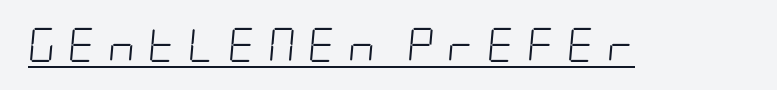
Q: Is the text bold? A: No.
Q: Is the text italic (slanted)? A: Yes, it leans right by about 5 degrees.
Q: Is the text underlined? A: Yes.
Q: Is the spacing between letters normal or unusually wide? A: Unusually wide.
Q: Width (condensed, normal, or wide)? A: Condensed.
Q: Stroke contrast? A: Low.
Q: x-height? A: Large.
